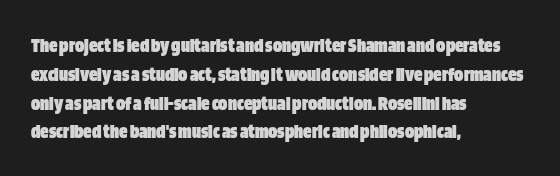
{"italic": "no", "bold": "yes", "underline": "no", "align": "left", "line_spacing": "normal", "line_spacing_ratio": 1.37, "letter_spacing": "normal", "letter_spacing_em": 0.0, "glyph_px": 21}
